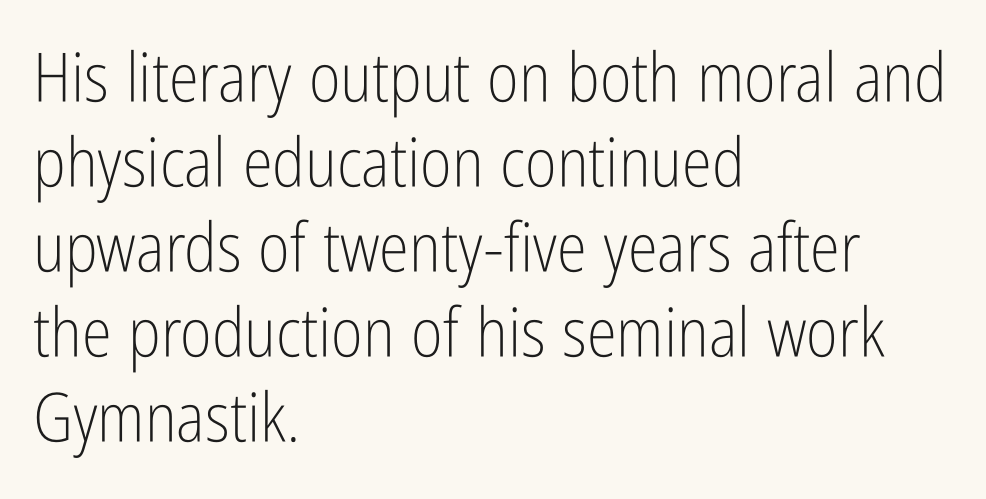
{"serif": "no", "italic": "no", "bold": "no", "weight": "light", "width": "condensed", "stroke_contrast": "low", "x_height": "medium", "monospaced": "no", "underline": "no", "align": "left", "line_spacing": "normal", "line_spacing_ratio": 1.25, "letter_spacing": "normal", "letter_spacing_em": 0.0, "glyph_px": 68}
